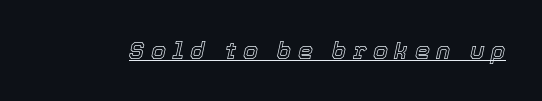
Notice how the stems are inclined rather than vertical — that's the hallmark of italics. The type is letterspaced generously, with wide tracking. The rendered words wear a rule along their underside.
